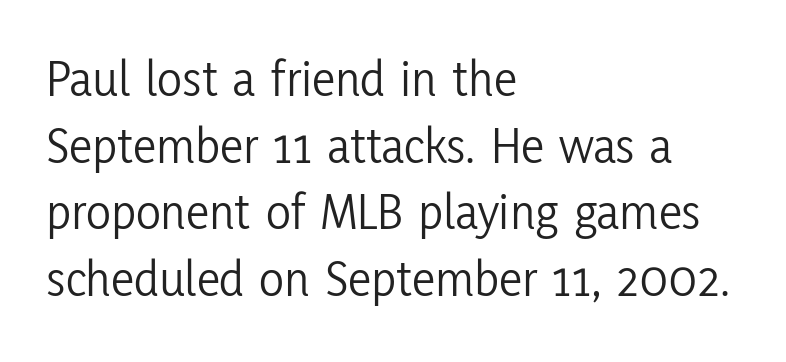
{"serif": "no", "italic": "no", "bold": "no", "weight": "light", "width": "condensed", "stroke_contrast": "low", "x_height": "medium", "monospaced": "no", "underline": "no", "align": "left", "line_spacing": "normal", "line_spacing_ratio": 1.28, "letter_spacing": "normal", "letter_spacing_em": 0.0, "glyph_px": 52}
